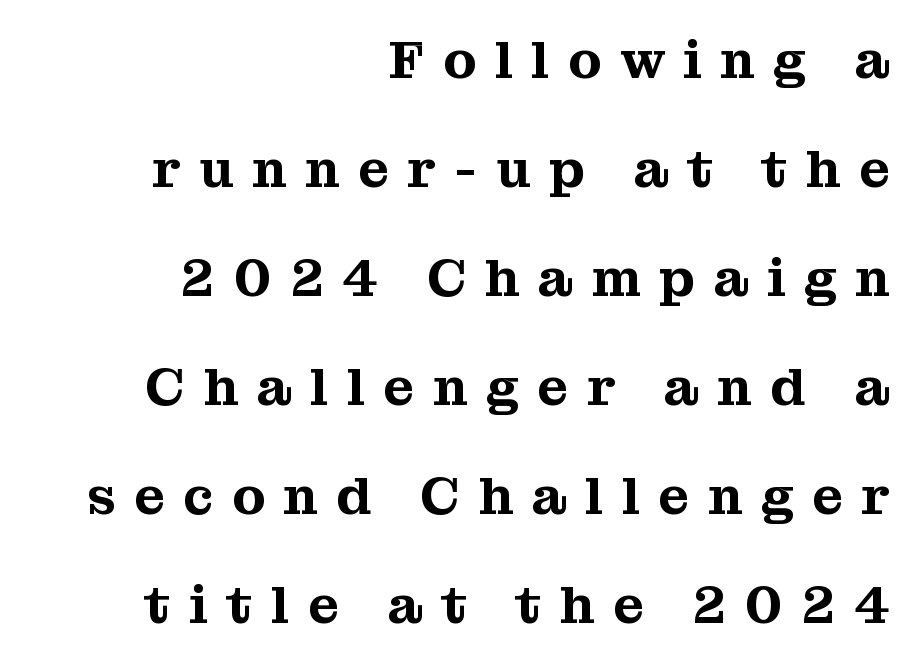
Q: Is the text italic (slanted)? A: No, it is upright.
Q: Is the typeface a serif or a sans-serif typeface? A: Serif.
Q: Is the text underlined? A: No.
Q: How is the paragraph aligned? A: Right-aligned.
Q: Is the spacing between letters normal or unusually wide? A: Unusually wide.
Q: Is the spacing between lines tight, normal or loose? A: Loose.
Q: Width (condensed, normal, or wide)? A: Normal.
Q: Stroke contrast? A: Medium.
Q: x-height? A: Medium.
Q: Monospaced? A: No.
